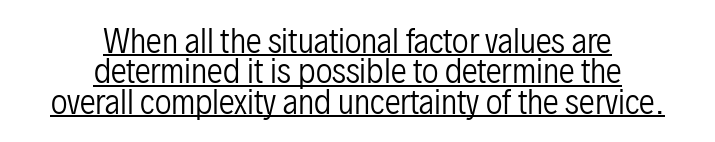
{"serif": "no", "italic": "no", "bold": "no", "weight": "regular", "width": "condensed", "stroke_contrast": "low", "x_height": "medium", "monospaced": "no", "underline": "yes", "align": "center", "line_spacing": "tight", "line_spacing_ratio": 0.95, "letter_spacing": "normal", "letter_spacing_em": 0.0, "glyph_px": 32}
